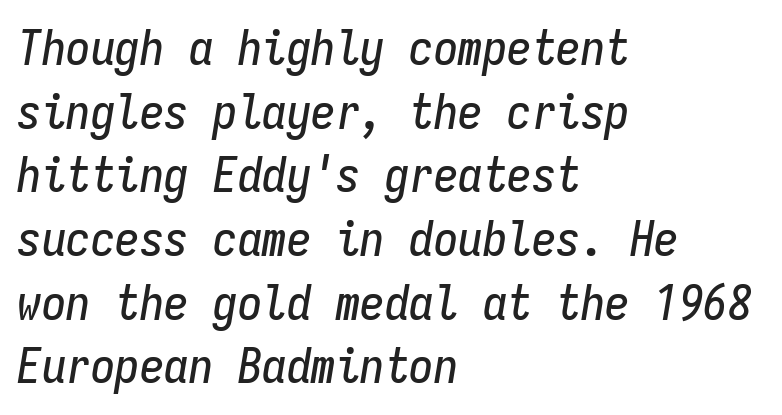
Here the designer chose a console-style face with uniform glyph widths. Default kerning and tracking; the words read as compact shapes. Anything drawn beneath the words? Only blank space. Compared with ordinary roman type, these characters are visibly tilted.
